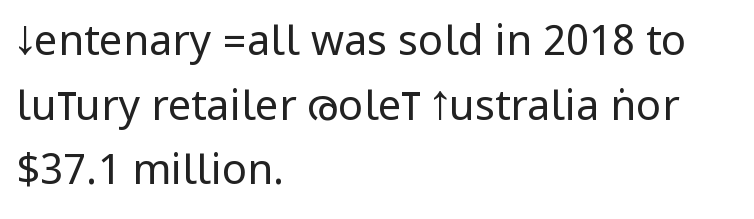
{"serif": "no", "italic": "no", "bold": "no", "weight": "regular", "width": "condensed", "stroke_contrast": "low", "underline": "no", "align": "left", "line_spacing": "normal", "line_spacing_ratio": 1.54, "letter_spacing": "normal", "letter_spacing_em": 0.0, "glyph_px": 42}
